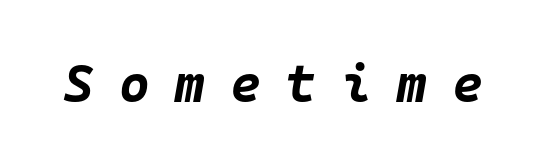
How are the letters spaced? Widely, with obvious added tracking. Just letters on the line, the space beneath them empty. The face used here is monospaced, like something from a code editor. The rendering uses a bold face; every stroke is thick and dark. Would a proofreader flag this as italicized? Yes.
